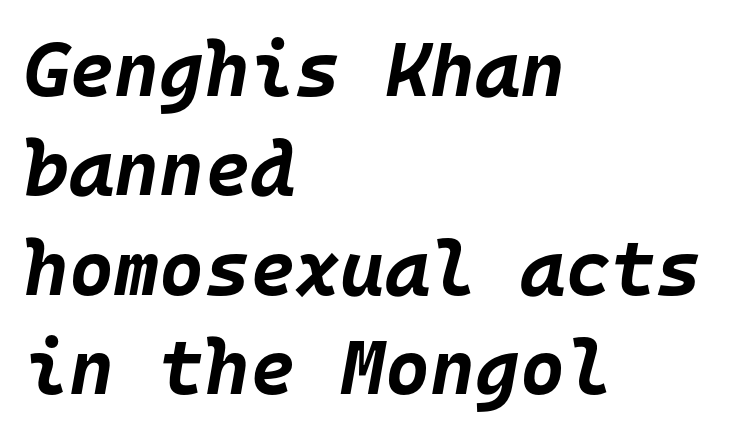
{"italic": "yes", "lean": "right", "slant_degrees": 10, "bold": "yes", "weight": "bold", "width": "normal", "stroke_contrast": "low", "x_height": "large", "monospaced": "yes", "underline": "no", "align": "left", "line_spacing": "normal", "line_spacing_ratio": 1.29, "letter_spacing": "normal", "letter_spacing_em": 0.0, "glyph_px": 77}
